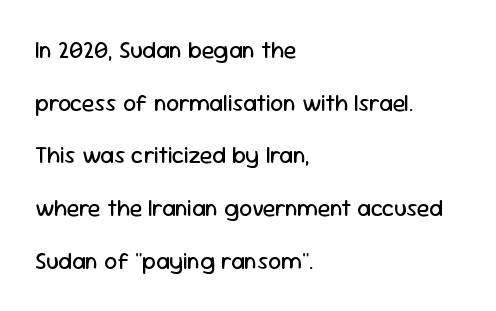
These lines are set flush left with a ragged right edge. Honestly, the rows look like they've been pulled way apart. This is not heavy type; no bold has been used. Italic? Not at all — the glyphs are vertical. Unmarked baselines from the first word to the last. This rendering leaves character spacing at its baseline value.
